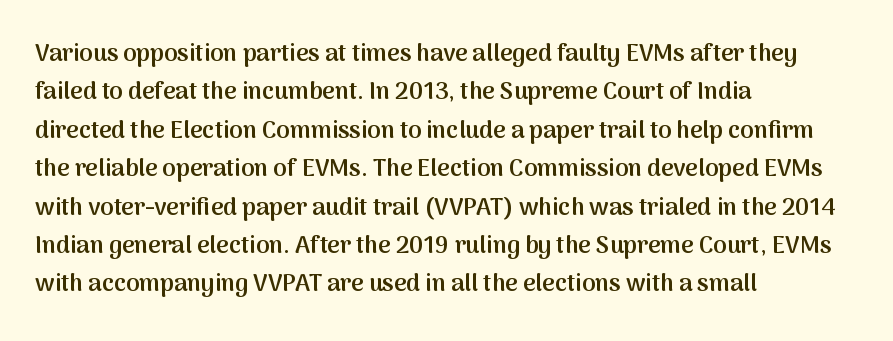
The image shows 24 px text type, upright; set left-aligned, normal line spacing (1.6x), normal letter spacing, not underlined.
